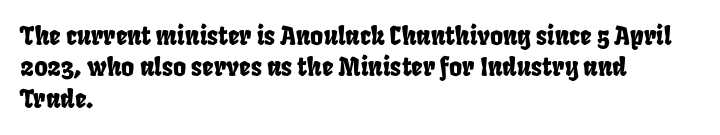
Casual observation: everything's shoved over to the left. Unmarked baselines from the first word to the last. Nobody touched the tracking dial on this one. Horizontal bands of white between lines are of average thickness.
